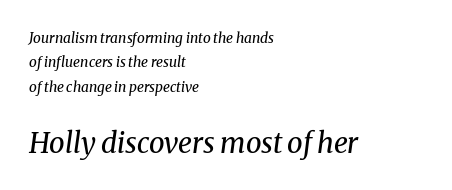
{"serif": "yes", "italic": "yes", "lean": "right", "slant_degrees": 8, "bold": "no", "weight": "regular", "width": "normal", "stroke_contrast": "medium", "x_height": "medium", "monospaced": "no", "underline": "no", "align": "left", "line_spacing_ratio": 1.75, "letter_spacing": "normal", "letter_spacing_em": 0.0, "larger_block": "second", "size_ratio": 2.0, "glyph_px": 28}
